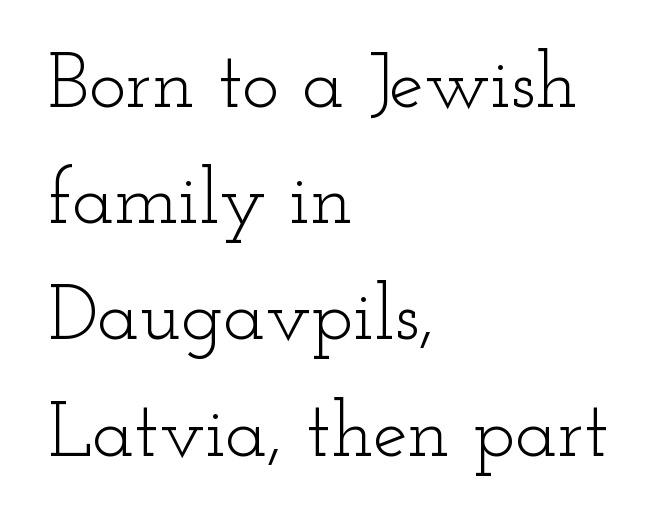
The lines sit at an ordinary, default distance from one another. There is no visible air inserted between adjacent glyphs. Observe the serifs anchoring each vertical stroke in this sample. The characters are drawn with everyday or finer stroke widths.
